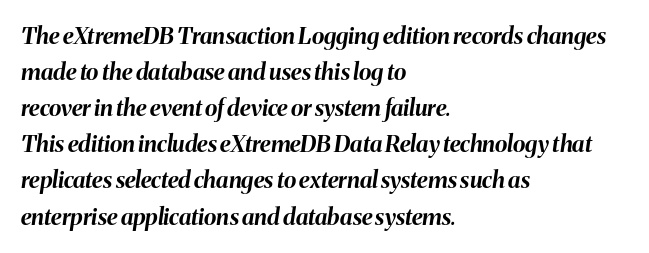
{"italic": "yes", "lean": "right", "slant_degrees": 8, "bold": "yes", "underline": "no", "align": "left", "line_spacing": "normal", "line_spacing_ratio": 1.57, "letter_spacing": "normal", "letter_spacing_em": 0.0, "glyph_px": 23}
